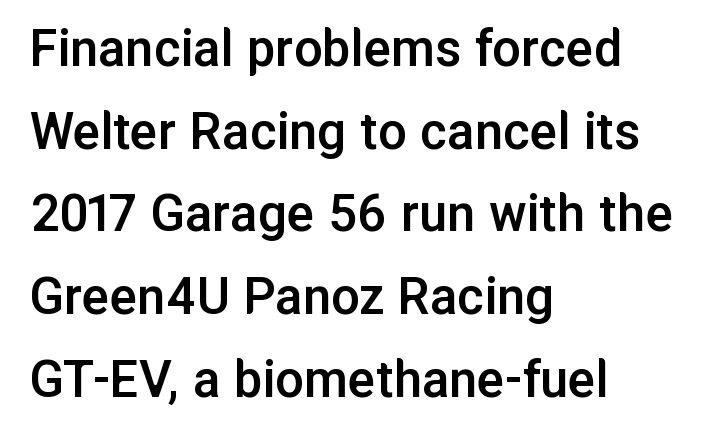
Q: Is the text bold? A: Semi-bold.
Q: Is the text italic (slanted)? A: No, it is upright.
Q: Is the typeface a serif or a sans-serif typeface? A: Sans-serif.
Q: Is the text underlined? A: No.
Q: How is the paragraph aligned? A: Left-aligned.
Q: Is the spacing between letters normal or unusually wide? A: Normal.
Q: Is the spacing between lines tight, normal or loose? A: Normal.
Q: Width (condensed, normal, or wide)? A: Normal.
Q: Stroke contrast? A: Low.
Q: x-height? A: Medium.
Q: Monospaced? A: No.
